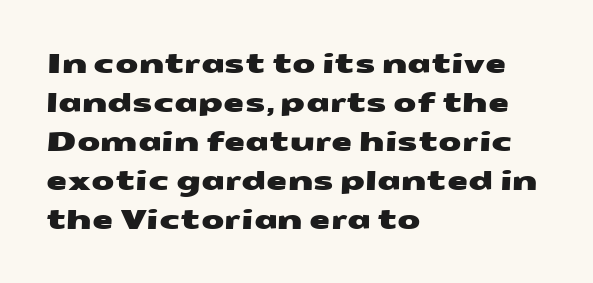
Short note: letters normally spaced. Baseline-to-baseline distance is the conventional proportion of letter height. Short and long lines alike share a common starting point at left. A clean baseline with only descenders dipping below it.
